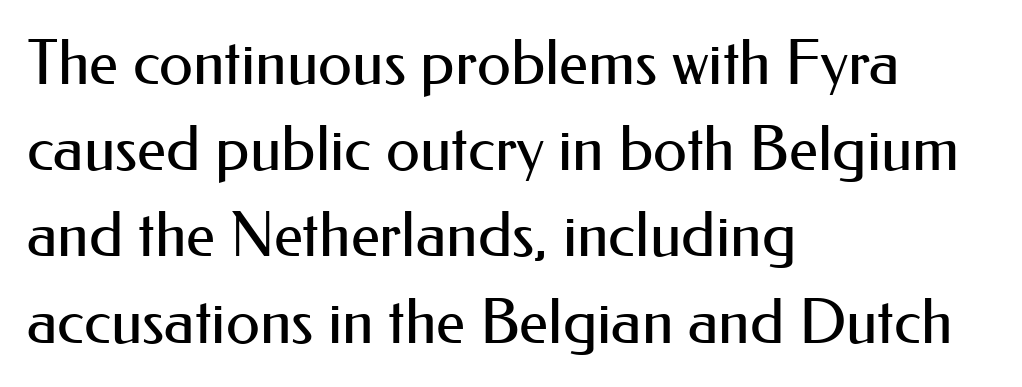
Q: Is the text bold? A: No.
Q: Is the text italic (slanted)? A: No, it is upright.
Q: Is the typeface a serif or a sans-serif typeface? A: Sans-serif.
Q: Is the text underlined? A: No.
Q: How is the paragraph aligned? A: Left-aligned.
Q: Is the spacing between letters normal or unusually wide? A: Normal.
Q: Is the spacing between lines tight, normal or loose? A: Normal.
Q: Width (condensed, normal, or wide)? A: Normal.
Q: Stroke contrast? A: Medium.
Q: x-height? A: Small.
Q: Monospaced? A: No.
